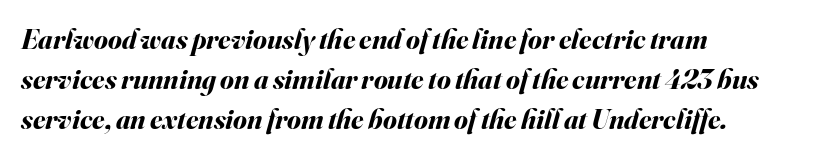
{"italic": "yes", "lean": "right", "slant_degrees": 16, "bold": "yes", "weight": "bold", "width": "normal", "stroke_contrast": "medium", "x_height": "small", "monospaced": "no", "underline": "no", "align": "left", "line_spacing": "normal", "line_spacing_ratio": 1.43, "letter_spacing": "normal", "letter_spacing_em": 0.0, "glyph_px": 28}
